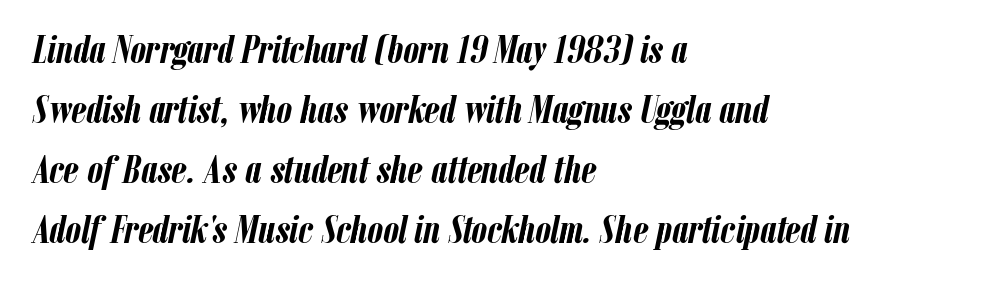
The image shows 39 px semibold, condensed type, italic (leaning right); set left-aligned, normal line spacing (1.54x), normal letter spacing, not underlined; low stroke contrast and a medium x-height.
